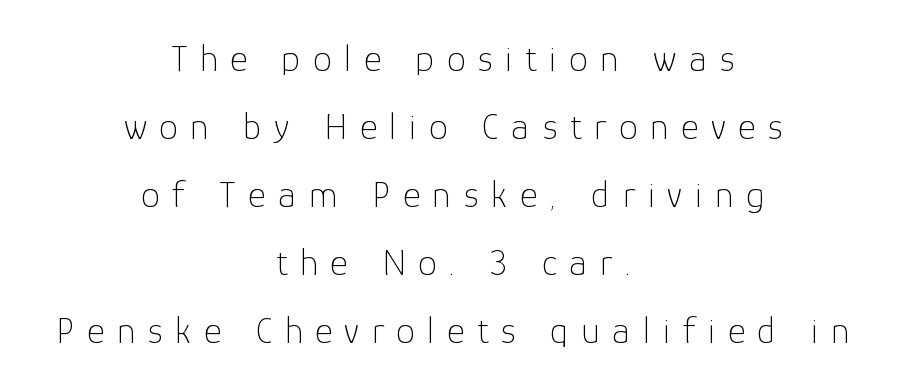
The image shows 38 px thin sans-serif type, upright; set centered, line spacing 1.79x, unusually wide letter spacing (+0.33 em), not underlined; low stroke contrast and a medium x-height.
